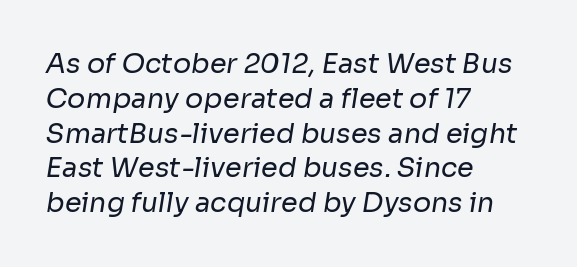
The image shows 27 px text type; set left-aligned, normal line spacing (1.29x), normal letter spacing, not underlined.
